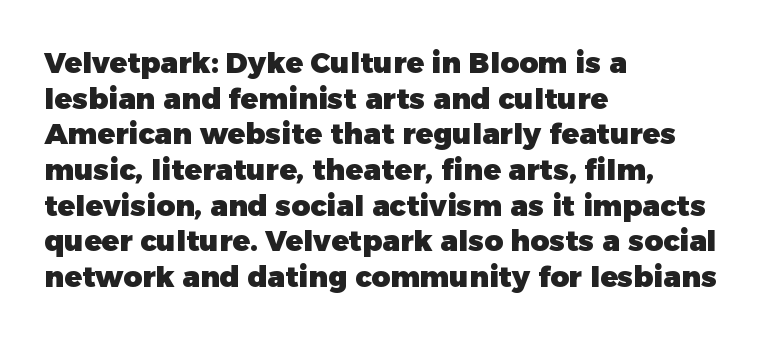
The face used here has the dense, thick strokes of a bold. Nothing unusual about the tracking: characters are spaced as the font intends. The baseline area is clear. Here the designer chose a conventional face with non-uniform glyph widths. Does the copy run flush right? No — it runs flush left. Note: no serifs on the glyphs.
